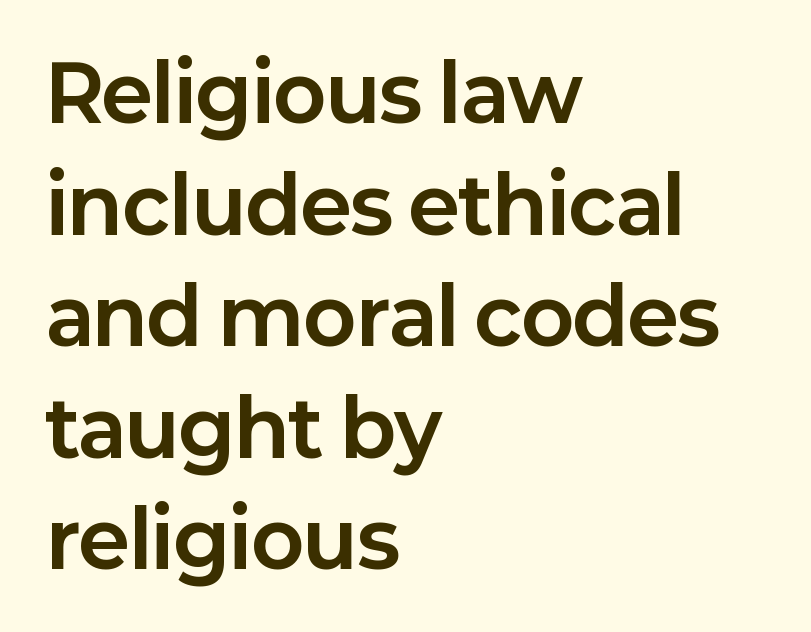
The image shows 78 px bold sans-serif type, upright; set left-aligned, normal line spacing (1.43x), normal letter spacing, not underlined; low stroke contrast and a medium x-height.
